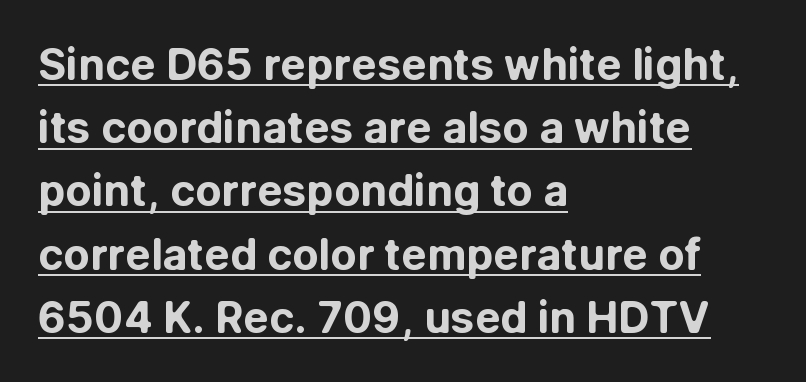
The image shows 43 px bold sans-serif type, upright; set left-aligned, normal line spacing (1.47x), normal letter spacing, underlined; low stroke contrast and a medium x-height.
